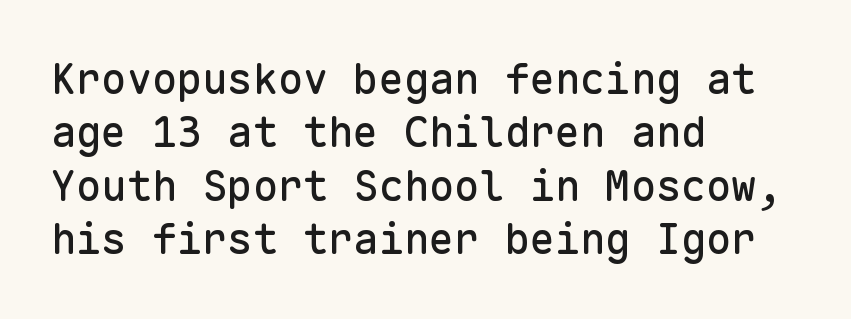
Here the glyphs are tracked normally, forming tight word shapes. Spacing verdict: monospaced, one width for all characters. A typesetter would label this face a sans. The zone under the glyphs is completely vacant. Does the copy run flush right? No — it runs flush left. When letters stand straight like this, we call the style roman or upright.
